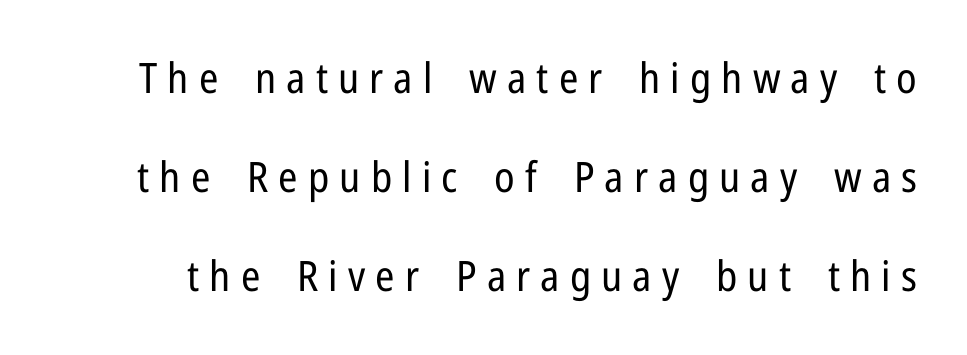
Is there any slant? The stems are plumb. Any mark beneath the type? The region is blank. This is not heavy type; no bold has been used. The designer went with a sans here, leaving each stem footless.
